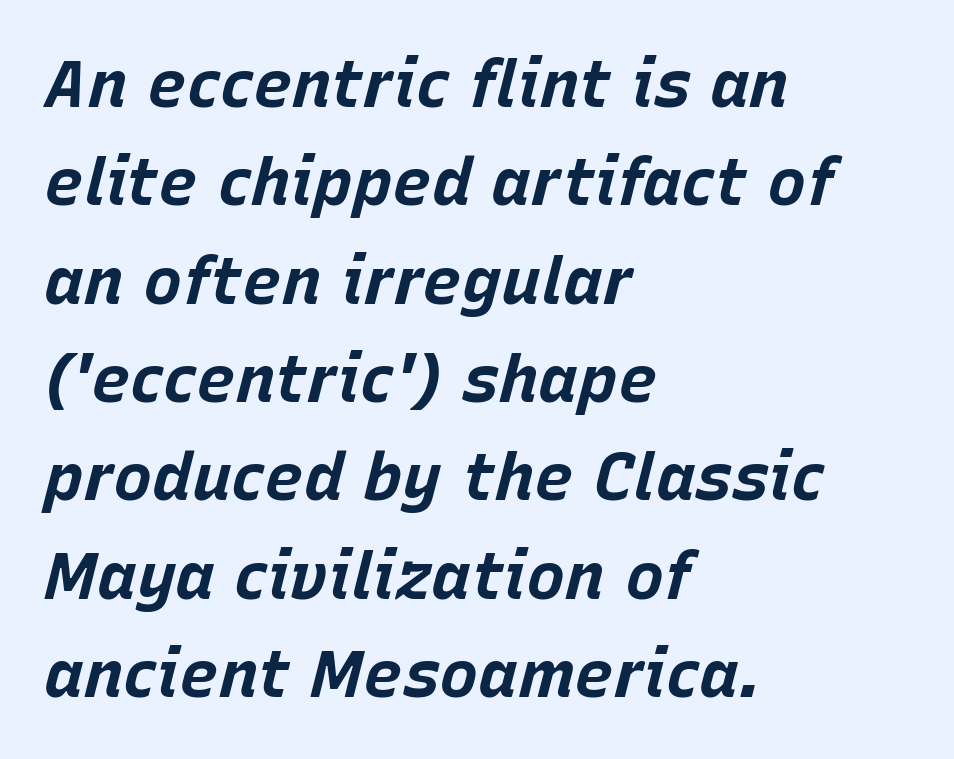
Q: Is the text bold? A: Yes.
Q: Is the text italic (slanted)? A: Yes, it leans right by about 15 degrees.
Q: Is the text underlined? A: No.
Q: How is the paragraph aligned? A: Left-aligned.
Q: Is the spacing between letters normal or unusually wide? A: Normal.
Q: Is the spacing between lines tight, normal or loose? A: Normal.
Q: Width (condensed, normal, or wide)? A: Normal.
Q: Stroke contrast? A: Low.
Q: x-height? A: Large.
Q: Monospaced? A: No.
